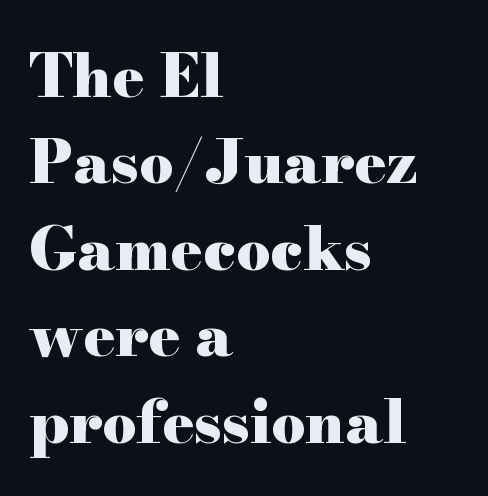
Q: Is the text bold? A: Yes.
Q: Is the text italic (slanted)? A: No, it is upright.
Q: Is the typeface a serif or a sans-serif typeface? A: Serif.
Q: Is the text underlined? A: No.
Q: How is the paragraph aligned? A: Left-aligned.
Q: Is the spacing between letters normal or unusually wide? A: Normal.
Q: Is the spacing between lines tight, normal or loose? A: Normal.
Q: Width (condensed, normal, or wide)? A: Wide.
Q: Stroke contrast? A: High.
Q: x-height? A: Small.
Q: Monospaced? A: No.
